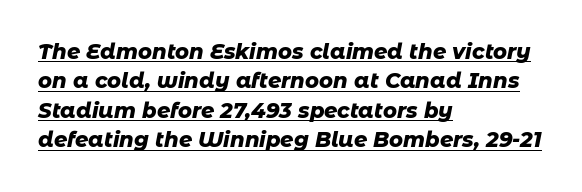
The image shows 21 px bold type, italic (leaning right); set left-aligned, normal line spacing (1.4x), normal letter spacing, underlined.
